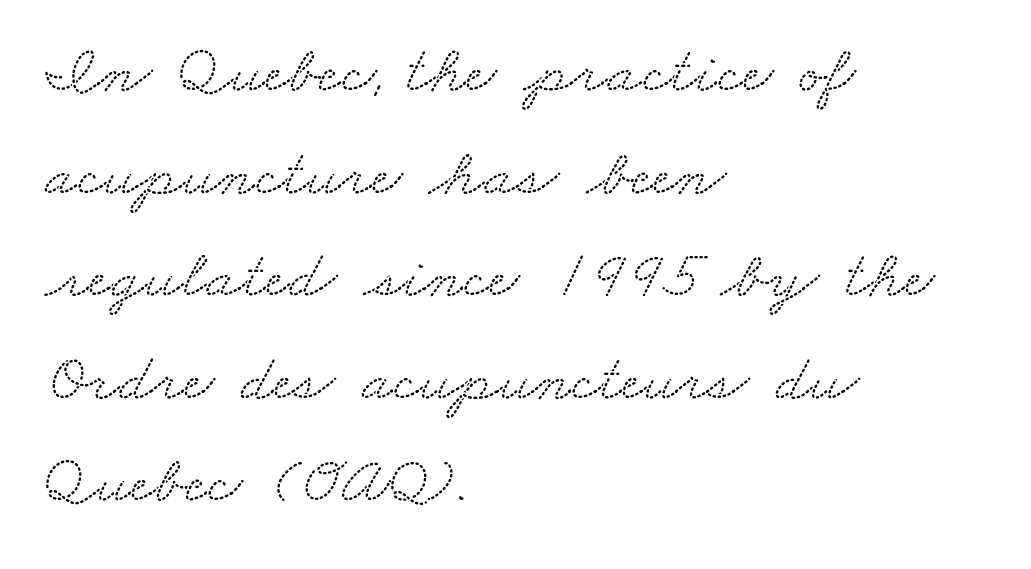
The rows are spaced the way most documents space them. The passage shown is typed in a proportional face where columns would drift. Left-aligned paragraph, ragged on the right. The gap between lines stays unmarked. Letter spacing: default.
